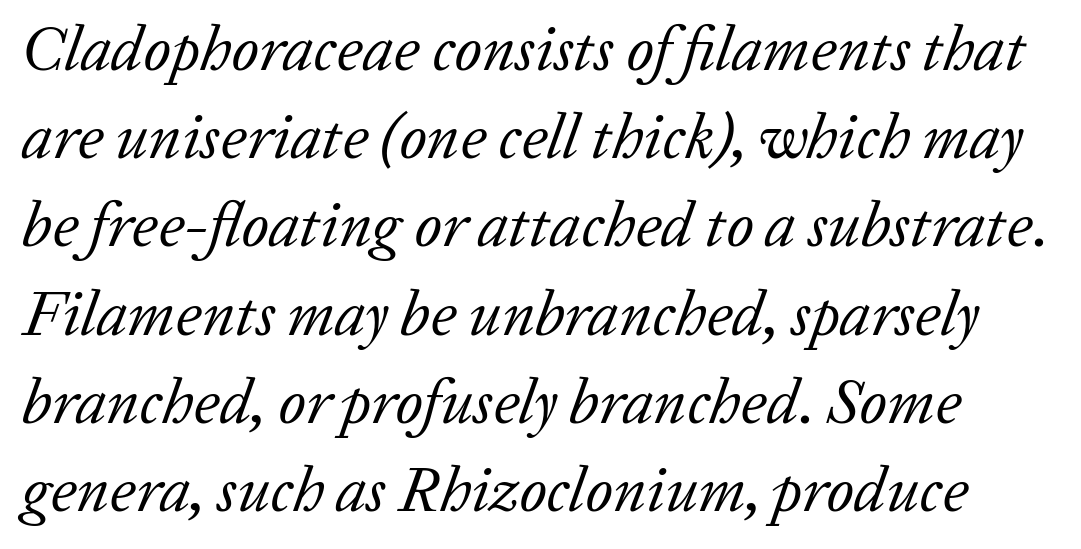
This sample has the flowing, uneven cadence of proportional lettering. No extra ink here — the face is not bold. If you measured baseline to baseline, you'd find a middling distance. In terms of posture, this sample is oblique. The gap between lines stays unmarked.
